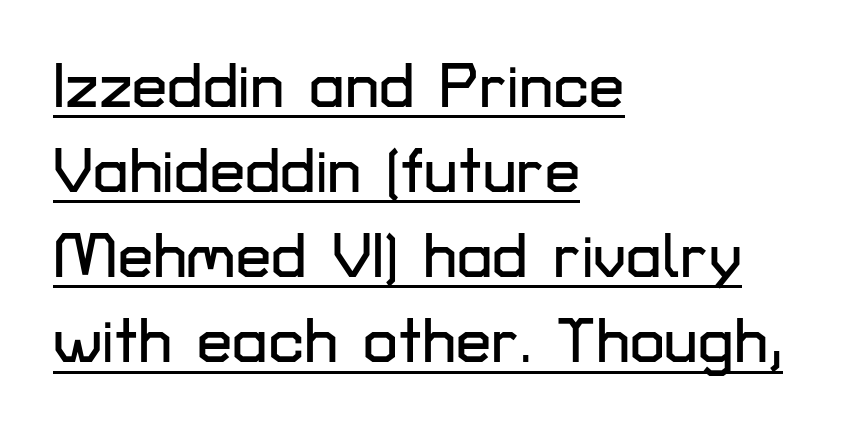
Q: Is the text italic (slanted)? A: No, it is upright.
Q: Is the typeface a serif or a sans-serif typeface? A: Sans-serif.
Q: Is the text underlined? A: Yes.
Q: How is the paragraph aligned? A: Left-aligned.
Q: Is the spacing between letters normal or unusually wide? A: Normal.
Q: Is the spacing between lines tight, normal or loose? A: Normal.
Q: Width (condensed, normal, or wide)? A: Normal.
Q: Stroke contrast? A: Low.
Q: x-height? A: Medium.
Q: Monospaced? A: No.
